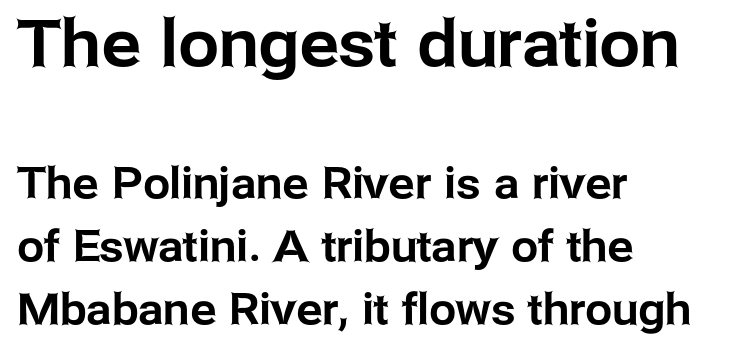
Nobody drew a line under any word here. Is there any slant? The stems are plumb. Grotesque or geometric, the face here clearly has no serifs. Is the block centered? No — it sits flush against the left margin. Between one letter and the next there's only the usual sliver of space. One glance says typical: line gaps are just what's usual.
